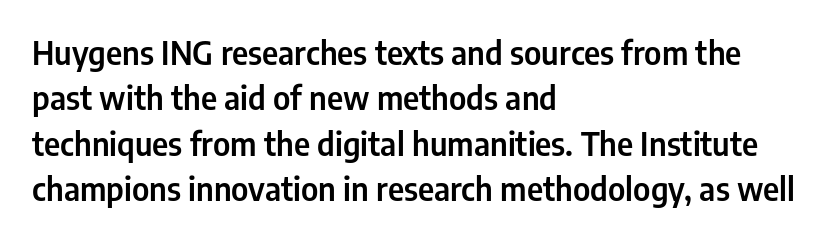
Q: Is the text italic (slanted)? A: No, it is upright.
Q: Is the typeface a serif or a sans-serif typeface? A: Sans-serif.
Q: Is the text underlined? A: No.
Q: How is the paragraph aligned? A: Left-aligned.
Q: Is the spacing between letters normal or unusually wide? A: Normal.
Q: Is the spacing between lines tight, normal or loose? A: Normal.
Q: Width (condensed, normal, or wide)? A: Condensed.
Q: Stroke contrast? A: Low.
Q: x-height? A: Medium.
Q: Monospaced? A: No.
